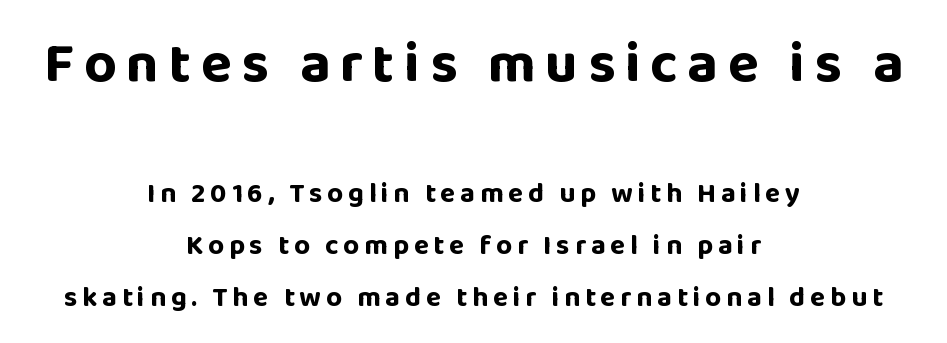
Q: Is the text bold? A: Yes.
Q: Is the text italic (slanted)? A: No, it is upright.
Q: Is the typeface a serif or a sans-serif typeface? A: Sans-serif.
Q: Is the text underlined? A: No.
Q: How is the paragraph aligned? A: Centered.
Q: Which block of text is set in a larger size, the first (top) or the second (bottom)? A: The first (top) one.
Q: Width (condensed, normal, or wide)? A: Normal.
Q: Stroke contrast? A: Low.
Q: x-height? A: Large.
Q: Monospaced? A: No.
